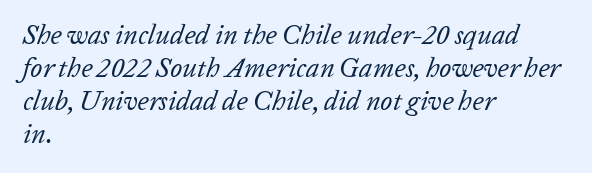
{"italic": "yes", "lean": "right", "slant_degrees": 20, "bold": "no", "underline": "no", "align": "left", "line_spacing_ratio": 1.22, "letter_spacing": "normal", "letter_spacing_em": 0.0, "glyph_px": 27}
